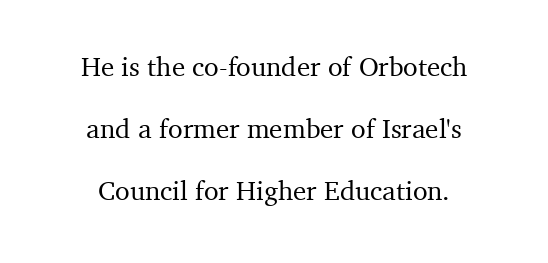
Q: Is the text italic (slanted)? A: No, it is upright.
Q: Is the text underlined? A: No.
Q: Is the spacing between letters normal or unusually wide? A: Normal.
Q: Is the spacing between lines tight, normal or loose? A: Loose.
